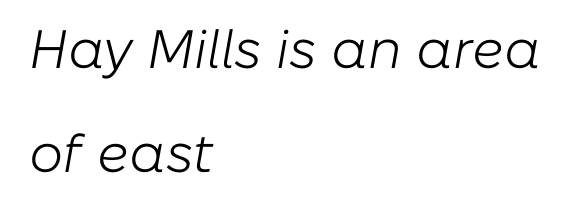
The image shows 54 px light type, italic (leaning right); set left-aligned, loose line spacing (1.93x), normal letter spacing, not underlined; low stroke contrast and a medium x-height.
